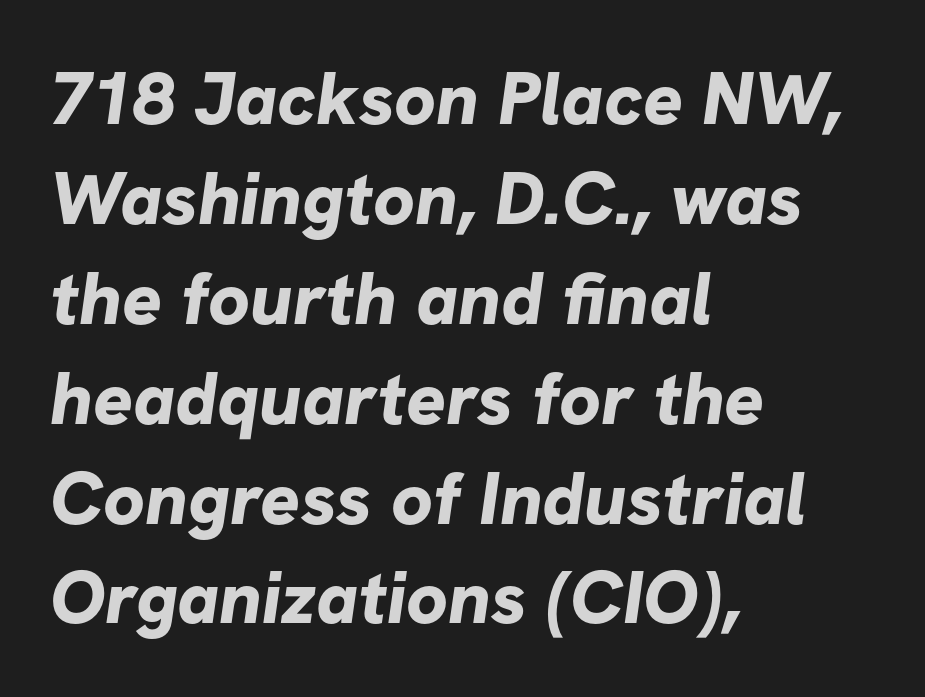
The image shows 74 px bold sans-serif type; set left-aligned, normal line spacing (1.35x), normal letter spacing, not underlined; low stroke contrast and a medium x-height.
